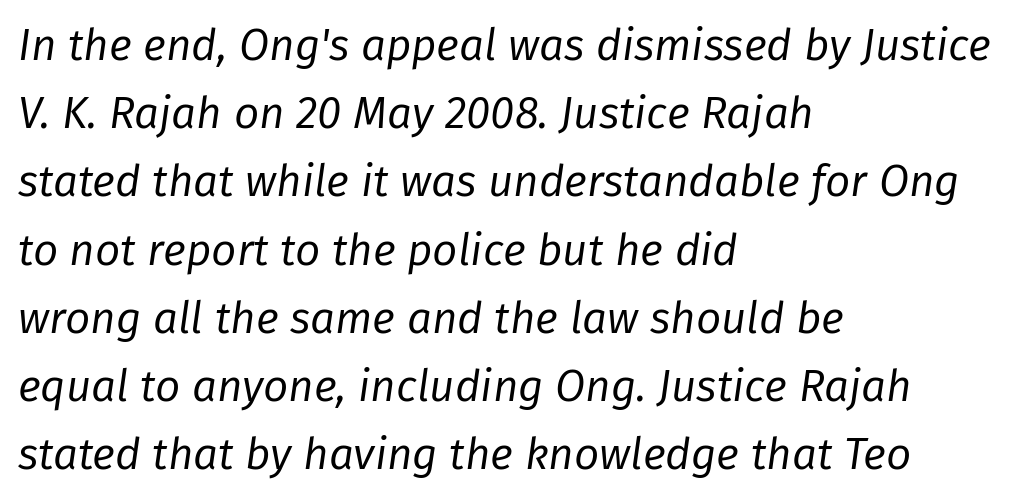
Q: Is the text bold? A: No.
Q: Is the text italic (slanted)? A: Yes, it leans right by about 8 degrees.
Q: Is the text underlined? A: No.
Q: How is the paragraph aligned? A: Left-aligned.
Q: Is the spacing between letters normal or unusually wide? A: Normal.
Q: Is the spacing between lines tight, normal or loose? A: Normal.
Q: Width (condensed, normal, or wide)? A: Normal.
Q: Stroke contrast? A: Low.
Q: x-height? A: Medium.
Q: Monospaced? A: No.
